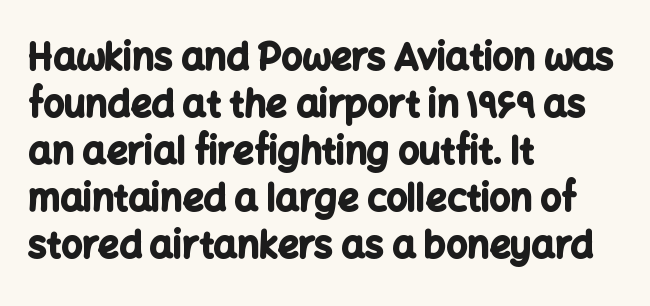
Q: Is the text bold? A: Yes.
Q: Is the text italic (slanted)? A: No, it is upright.
Q: Is the typeface a serif or a sans-serif typeface? A: Sans-serif.
Q: Is the text underlined? A: No.
Q: How is the paragraph aligned? A: Left-aligned.
Q: Is the spacing between letters normal or unusually wide? A: Normal.
Q: Is the spacing between lines tight, normal or loose? A: Normal.
Q: Width (condensed, normal, or wide)? A: Normal.
Q: Stroke contrast? A: Low.
Q: x-height? A: Medium.
Q: Monospaced? A: No.
